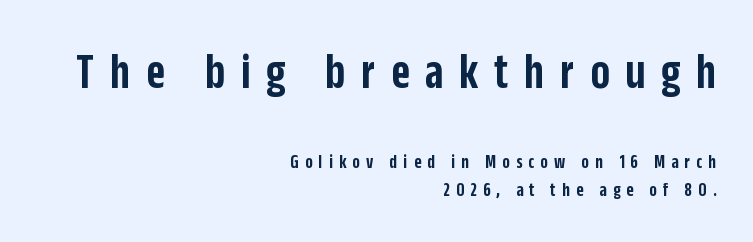
The lettering stays uniformly vertical, giving the passage a roman look. Serif or sans? Sans — the stroke terminals are bare. You could not count columns in this text — the font is proportionally spaced. The letterforms stand isolated, each surrounded by extra space. This layout puts the oversized block above and the modest block below.
